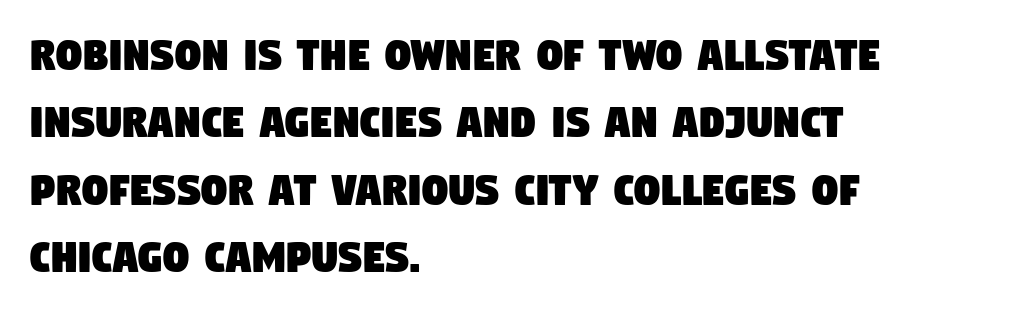
{"serif": "no", "width": "condensed", "stroke_contrast": "low", "x_height": "large", "monospaced": "no", "underline": "no", "align": "left", "line_spacing": "normal", "line_spacing_ratio": 1.32, "letter_spacing": "normal", "letter_spacing_em": 0.0, "glyph_px": 51}
